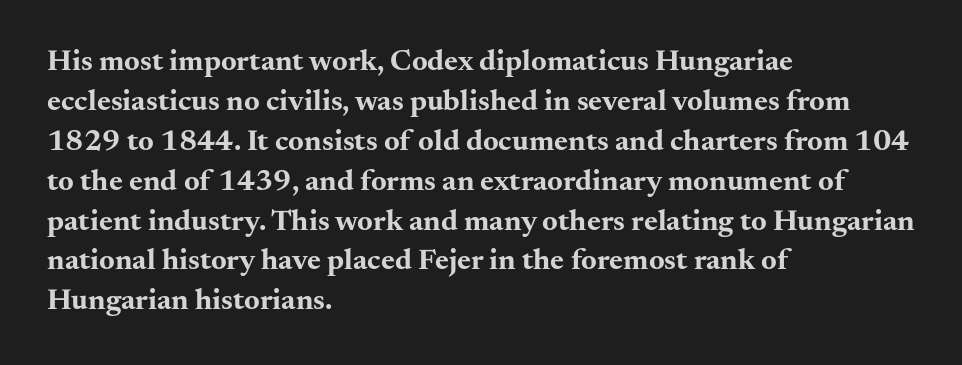
The image shows 30 px bold, wide serif type, upright; set left-aligned, normal line spacing (1.33x), normal letter spacing, not underlined; medium stroke contrast and a small x-height.
